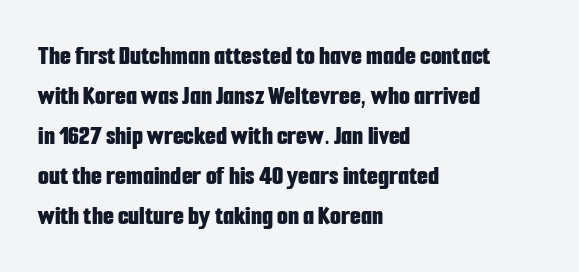
Q: Is the text bold? A: Yes.
Q: Is the text italic (slanted)? A: No, it is upright.
Q: Is the typeface a serif or a sans-serif typeface? A: Sans-serif.
Q: Is the text underlined? A: No.
Q: How is the paragraph aligned? A: Left-aligned.
Q: Is the spacing between letters normal or unusually wide? A: Normal.
Q: Is the spacing between lines tight, normal or loose? A: Normal.
Q: Width (condensed, normal, or wide)? A: Condensed.
Q: Stroke contrast? A: Low.
Q: x-height? A: Medium.
Q: Monospaced? A: No.
